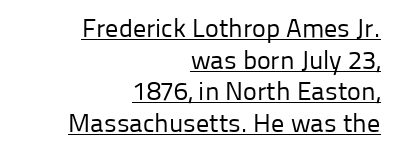
The image shows 26 px text type, upright; set right-aligned, line spacing 1.22x, normal letter spacing, underlined.
